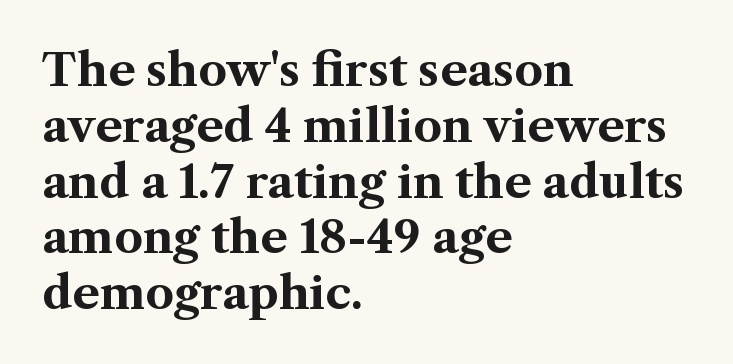
Any mark beneath the type? The region is blank. The rendering anchors every line to the left-hand side. Is this a fixed-width face? No — the glyphs have proportional, varying widths. This rendering employs a face with finishing strokes, i.e., a serif. The font is running at its bold setting.
